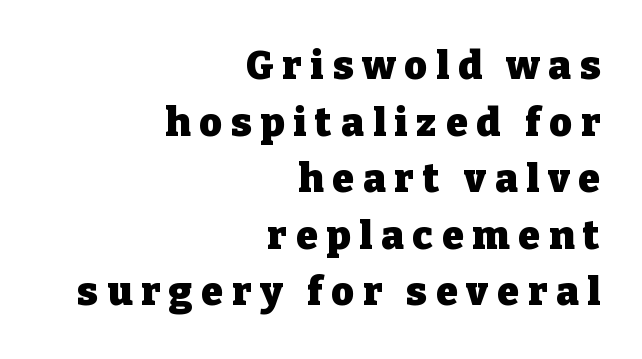
{"serif": "yes", "italic": "no", "bold": "yes", "weight": "heavy", "width": "normal", "stroke_contrast": "low", "x_height": "medium", "monospaced": "no", "underline": "no", "align": "right", "line_spacing": "normal", "line_spacing_ratio": 1.45, "letter_spacing": "wide", "letter_spacing_em": 0.23, "glyph_px": 39}
